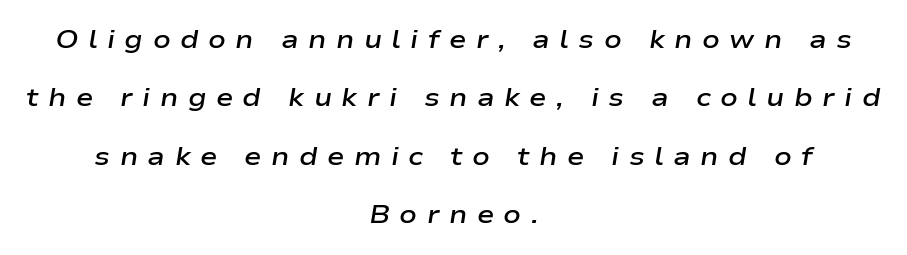
Does the leading feel generous? Absolutely, it's lavish. Clear beneath every line of the passage. A fair bit of extra ink — the face is semibold, not bold. Centered paragraph, ragged on both sides. Italic? Definitely — the glyphs are oblique.
